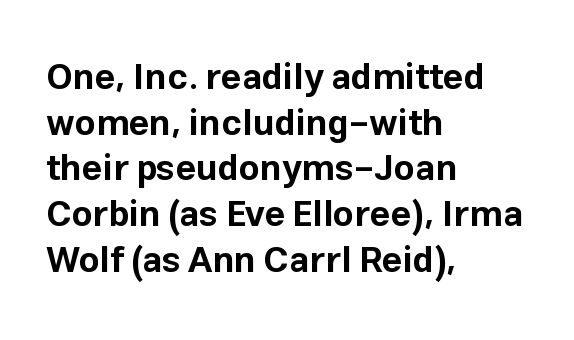
{"serif": "no", "italic": "no", "bold": "yes", "weight": "bold", "width": "normal", "stroke_contrast": "low", "x_height": "medium", "monospaced": "no", "underline": "no", "align": "left", "line_spacing": "normal", "line_spacing_ratio": 1.27, "letter_spacing": "normal", "letter_spacing_em": 0.0, "glyph_px": 36}
